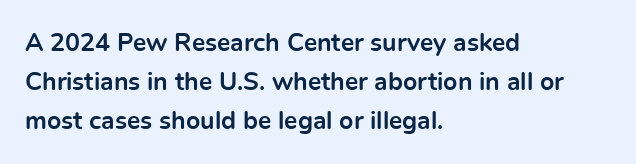
The image shows 25 px bold type, upright; set left-aligned, normal line spacing (1.57x), normal letter spacing, not underlined.
